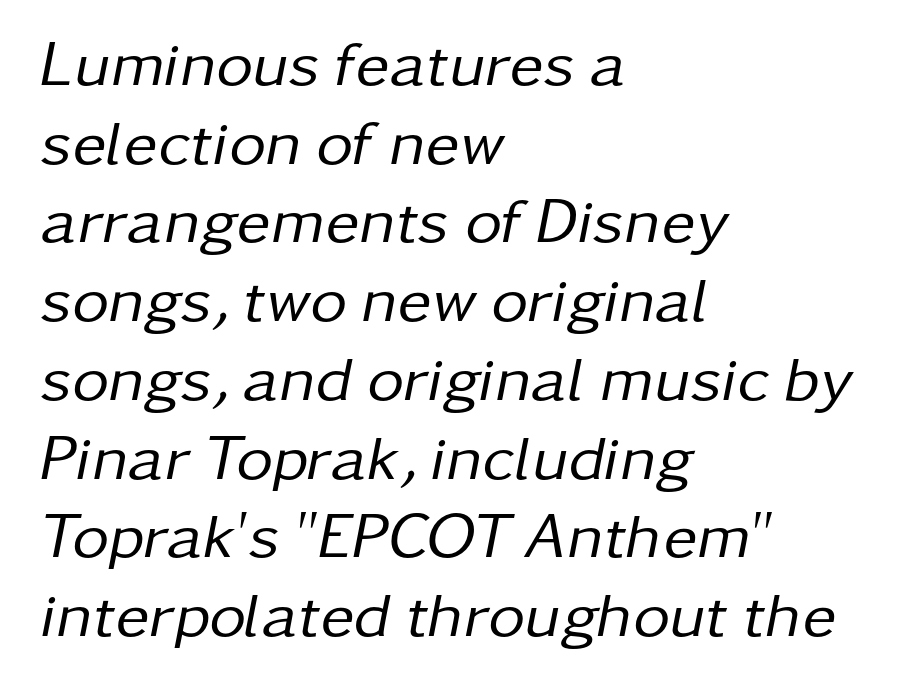
Is the stroke heavy? The answer is a plain regular-or-lighter. Honestly, the letter spacing is just normal — you wouldn't notice it. The passage shown is typed in a proportional face where columns would drift. The baseline area is clear. The lines are quadded left. In terms of posture, this sample is oblique.
